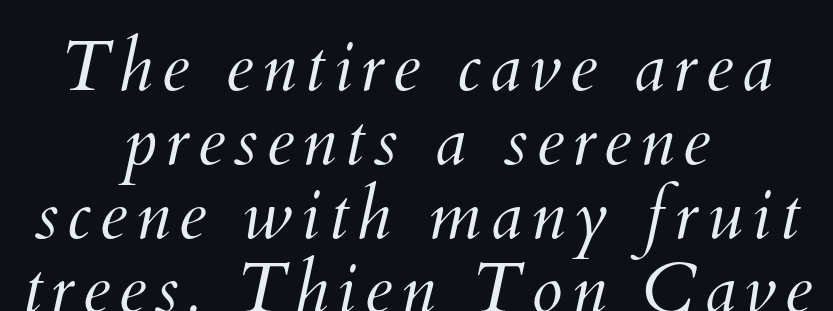
Casual observation: everything's sitting right in the middle. Here the designer chose a conventional face with non-uniform glyph widths. Is the type heavy? It reads as light-to-regular instead. Closely set lines give the paragraph a compact silhouette. This rendering features lettering with no underline.
